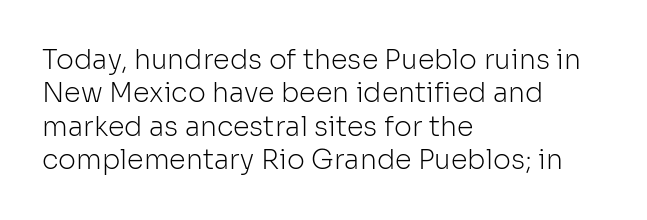
{"italic": "no", "bold": "no", "underline": "no", "align": "left", "line_spacing_ratio": 1.24, "letter_spacing": "normal", "letter_spacing_em": 0.0, "glyph_px": 27}
